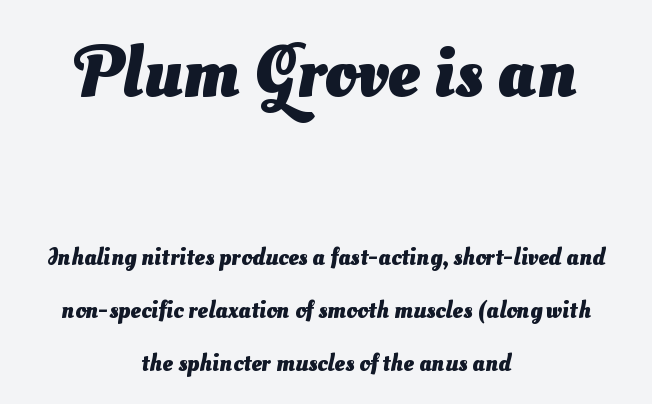
Nobody drew a line under any word here. The rendering uses natural spacing where letterforms have individual widths. If you folded the block vertically in half, each line would mirror itself in length. The line texture is even and compact thanks to regular tracking. The glyphs in this specimen are sans serif. A full-strength bold gives these letters their thick strokes.
